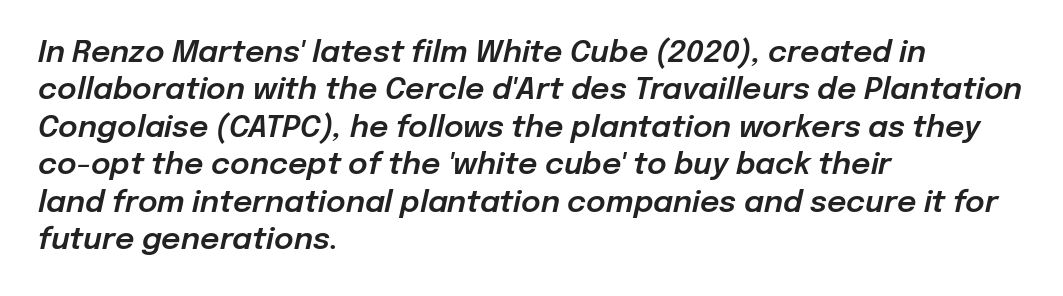
The image shows 30 px text type, italic (leaning right); set left-aligned, normal line spacing (1.25x), normal letter spacing, not underlined; low stroke contrast and a medium x-height.
